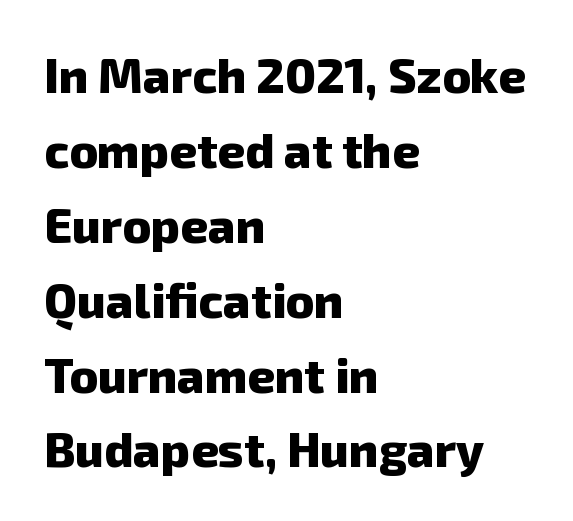
The rows are spaced the way most documents space them. This is sans-serif lettering, the kind often seen on screens and signage. This rendering uses left alignment, leaving the right contour irregular. The space directly below the letters is spotless. The passage shown is typed in a proportional face where columns would drift. Characters follow at the spacing the type designer built in.
